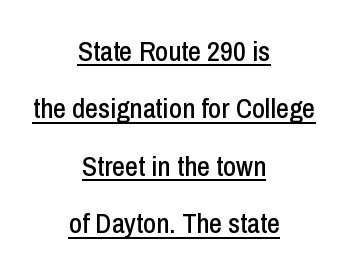
Unlike italic type, these characters show no tilt at all. The passage shown is typeset with a sans-serif family. The passage shown is typed in a proportional face where columns would drift. The words here are underlined. The block of text is sparse from top to bottom, with ample space between rows.
